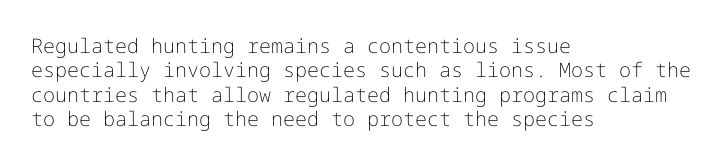
The image shows 20 px text type, upright; set left-aligned, line spacing 1.22x, normal letter spacing, not underlined.
